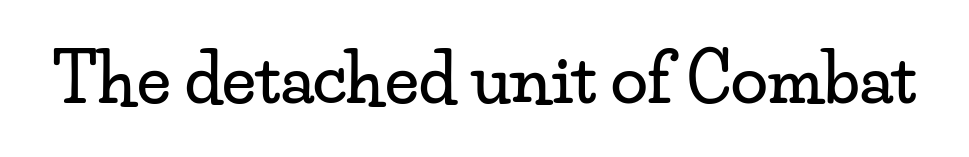
It's the straight-up-and-down kind of type. Each letter keeps its own natural width here, so spacing adapts to shape. The horizontal fit of the characters is conventional and even. Check the space under the baseline: it is left empty. Note: serifs present on the glyphs.
